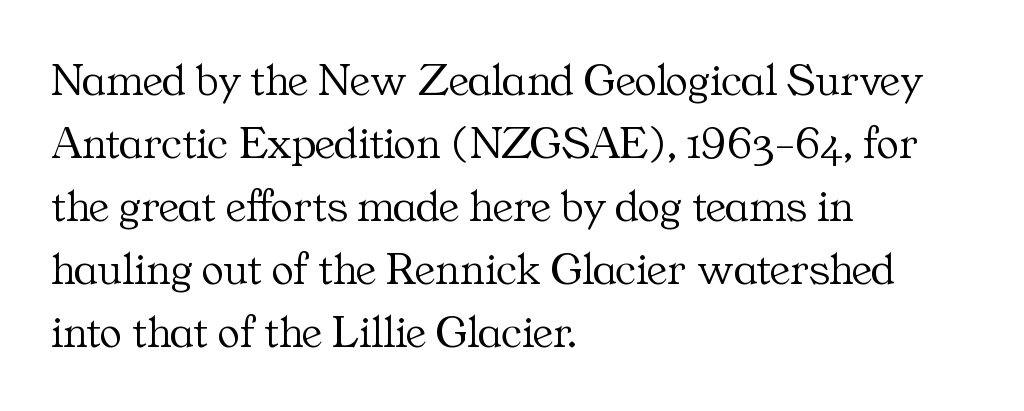
Q: Is the text bold? A: No.
Q: Is the text italic (slanted)? A: No, it is upright.
Q: Is the typeface a serif or a sans-serif typeface? A: Serif.
Q: Is the text underlined? A: No.
Q: How is the paragraph aligned? A: Left-aligned.
Q: Is the spacing between letters normal or unusually wide? A: Normal.
Q: Is the spacing between lines tight, normal or loose? A: Normal.
Q: Width (condensed, normal, or wide)? A: Normal.
Q: Stroke contrast? A: Medium.
Q: x-height? A: Medium.
Q: Monospaced? A: No.
